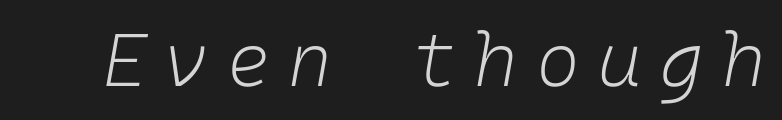
Looking at the ascenders, they clearly lean. Decoration check: the copy has no underline. Look at the tracking — it's clearly loosened, letters drifting apart. This is not heavy type; no bold has been used.
